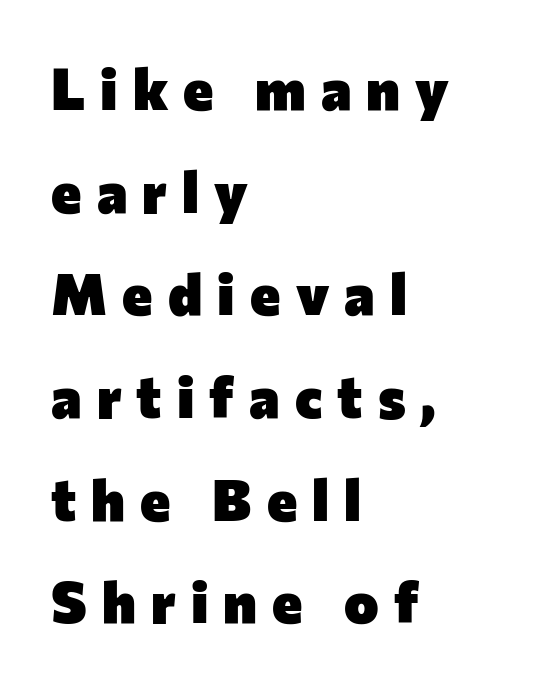
{"serif": "no", "italic": "no", "bold": "yes", "weight": "heavy", "width": "normal", "stroke_contrast": "low", "x_height": "medium", "monospaced": "no", "underline": "no", "align": "left", "line_spacing_ratio": 1.77, "letter_spacing": "wide", "letter_spacing_em": 0.26, "glyph_px": 58}
